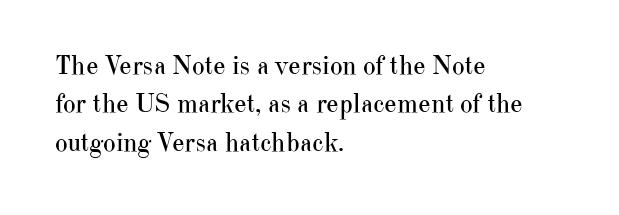
The image shows 27 px text type, upright; set left-aligned, normal line spacing (1.42x), normal letter spacing, not underlined.
